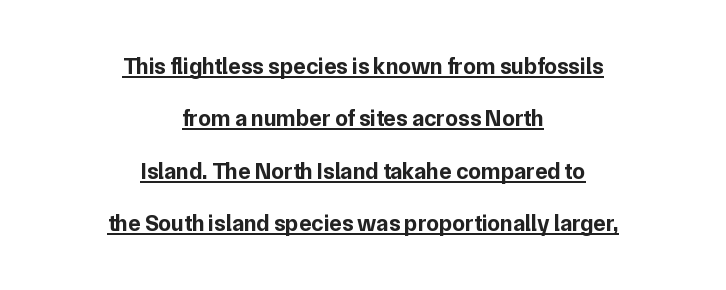
The image shows 23 px bold type, upright; set centered, loose line spacing (2.28x), normal letter spacing, underlined.
